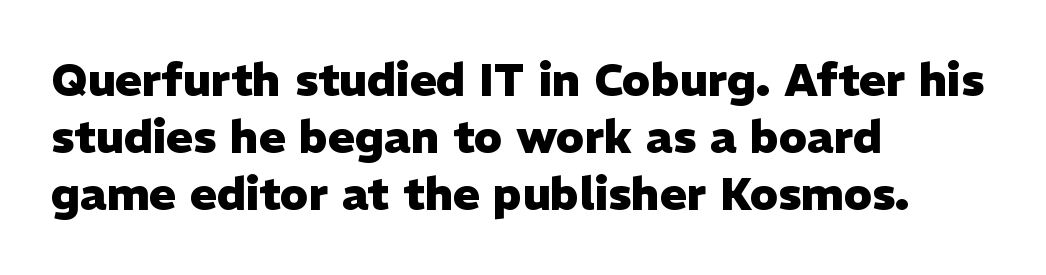
Q: Is the text bold? A: Yes.
Q: Is the text italic (slanted)? A: No, it is upright.
Q: Is the typeface a serif or a sans-serif typeface? A: Sans-serif.
Q: Is the text underlined? A: No.
Q: How is the paragraph aligned? A: Left-aligned.
Q: Is the spacing between letters normal or unusually wide? A: Normal.
Q: Is the spacing between lines tight, normal or loose? A: Normal.
Q: Width (condensed, normal, or wide)? A: Normal.
Q: Stroke contrast? A: Low.
Q: x-height? A: Medium.
Q: Monospaced? A: No.
